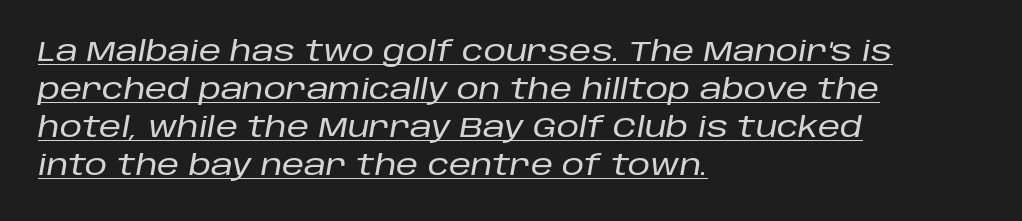
{"italic": "yes", "lean": "right", "slant_degrees": 10, "width": "normal", "stroke_contrast": "low", "x_height": "large", "monospaced": "no", "underline": "yes", "align": "left", "line_spacing": "normal", "line_spacing_ratio": 1.36, "letter_spacing": "normal", "letter_spacing_em": 0.0, "glyph_px": 28}
